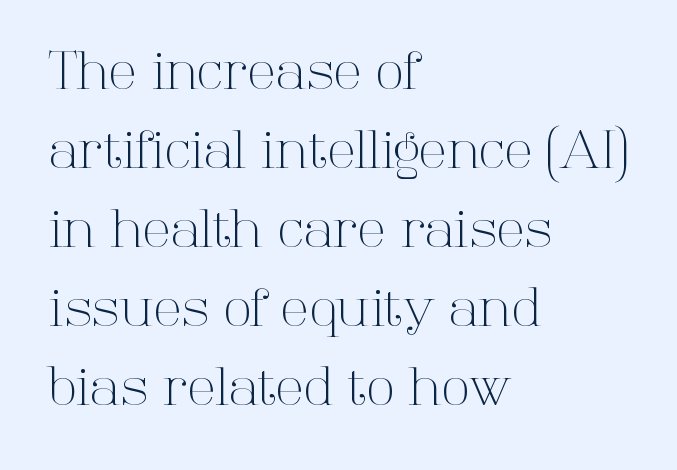
Q: Is the text bold? A: No.
Q: Is the text italic (slanted)? A: No, it is upright.
Q: Is the typeface a serif or a sans-serif typeface? A: Serif.
Q: Is the text underlined? A: No.
Q: How is the paragraph aligned? A: Left-aligned.
Q: Is the spacing between letters normal or unusually wide? A: Normal.
Q: Is the spacing between lines tight, normal or loose? A: Normal.
Q: Width (condensed, normal, or wide)? A: Normal.
Q: Stroke contrast? A: High.
Q: x-height? A: Medium.
Q: Monospaced? A: No.
